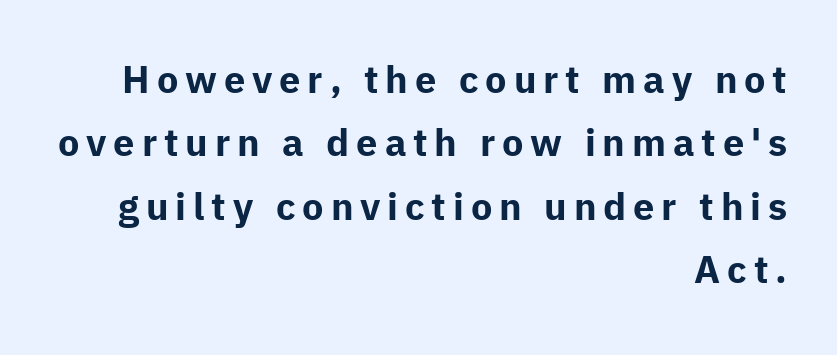
The image shows 38 px bold sans-serif type, upright; set right-aligned, normal line spacing (1.67x), not underlined; low stroke contrast and a medium x-height.
